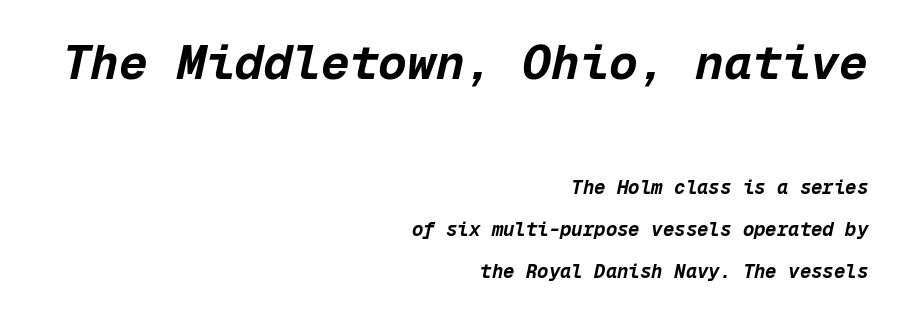
The image shows 48 px bold type, italic (leaning right), monospaced; set right-aligned, loose line spacing (2.2x), normal letter spacing, not underlined; the first (top) block is 2.53x larger; low stroke contrast and a medium x-height.
